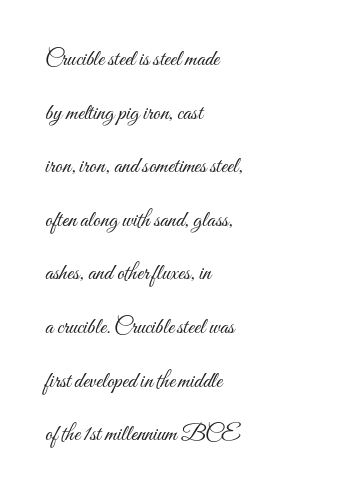
The image shows 23 px text type; set left-aligned, loose line spacing (2.33x), normal letter spacing, not underlined.
